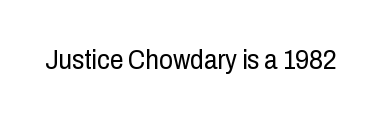
The image shows 27 px text type, upright; set normal letter spacing, not underlined.
